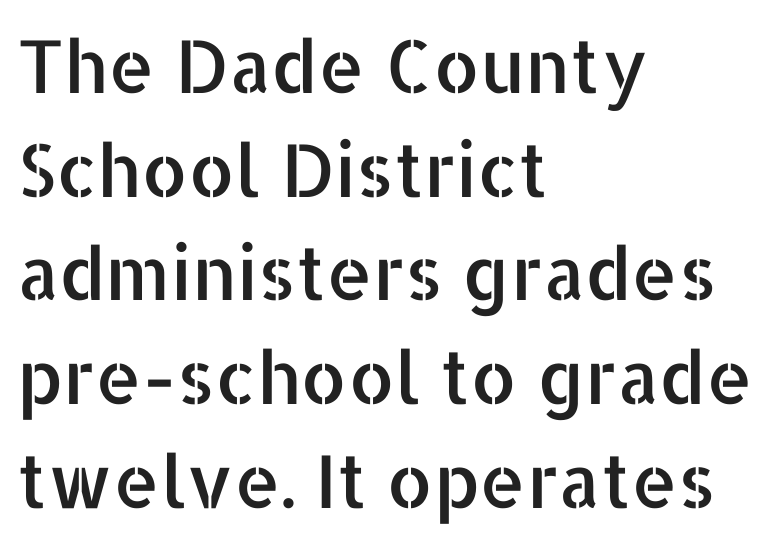
Q: Is the text italic (slanted)? A: No, it is upright.
Q: Is the typeface a serif or a sans-serif typeface? A: Sans-serif.
Q: Is the text underlined? A: No.
Q: How is the paragraph aligned? A: Left-aligned.
Q: Is the spacing between letters normal or unusually wide? A: Normal.
Q: Is the spacing between lines tight, normal or loose? A: Normal.
Q: Width (condensed, normal, or wide)? A: Normal.
Q: Stroke contrast? A: Low.
Q: x-height? A: Medium.
Q: Monospaced? A: No.
